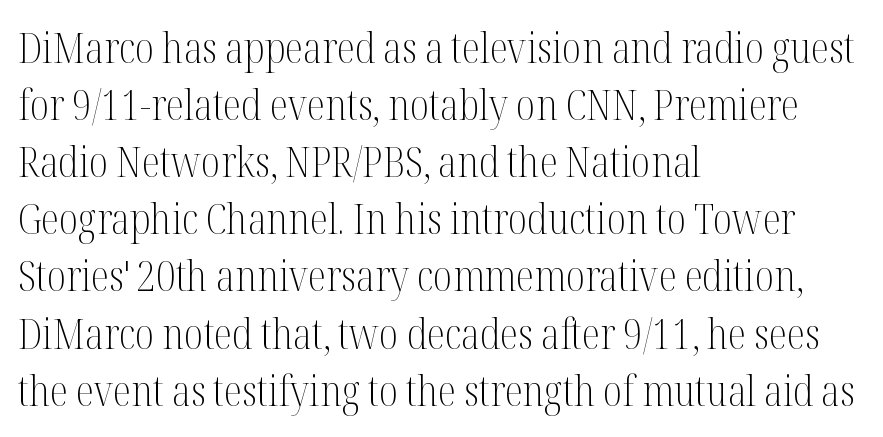
{"serif": "yes", "italic": "no", "bold": "no", "weight": "light", "width": "condensed", "stroke_contrast": "medium", "x_height": "medium", "monospaced": "no", "underline": "no", "align": "left", "line_spacing": "normal", "line_spacing_ratio": 1.36, "letter_spacing": "normal", "letter_spacing_em": 0.0, "glyph_px": 42}
